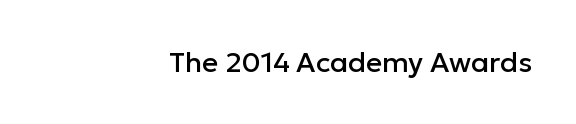
Character widths vary here, with narrow letters taking less room than wide ones. Anything drawn beneath the words? Only blank space. Layout note: lines flush right. When letters stand straight like this, we call the style roman or upright. What stands out about the letter spacing? Nothing — it is the standard amount.
